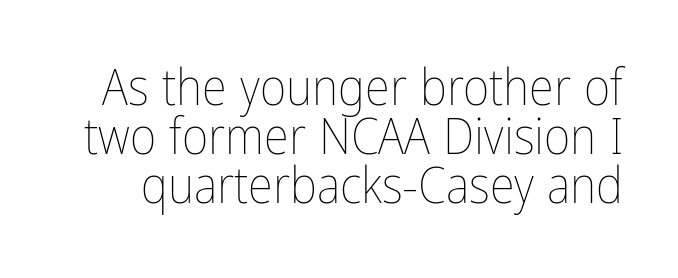
{"italic": "no", "bold": "no", "weight": "thin", "width": "condensed", "stroke_contrast": "low", "x_height": "medium", "monospaced": "no", "underline": "no", "line_spacing": "tight", "line_spacing_ratio": 0.96, "letter_spacing": "normal", "letter_spacing_em": 0.0, "glyph_px": 51}
